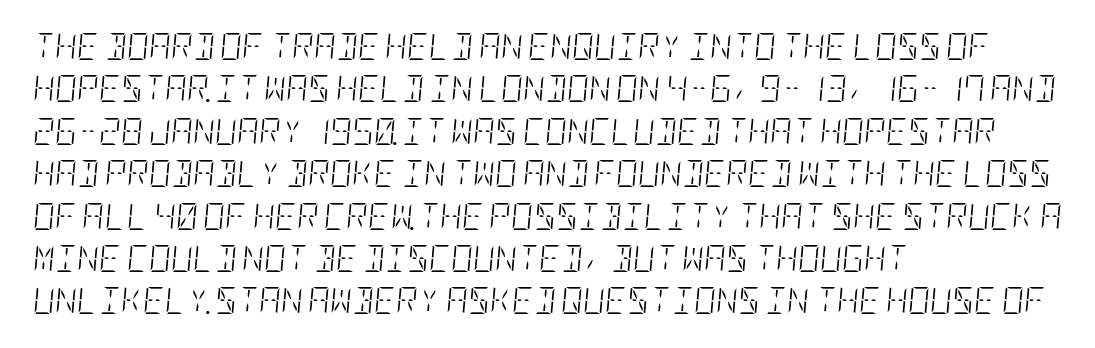
The image shows 27 px text type, italic (leaning right); set left-aligned, normal line spacing (1.57x), normal letter spacing, not underlined.
